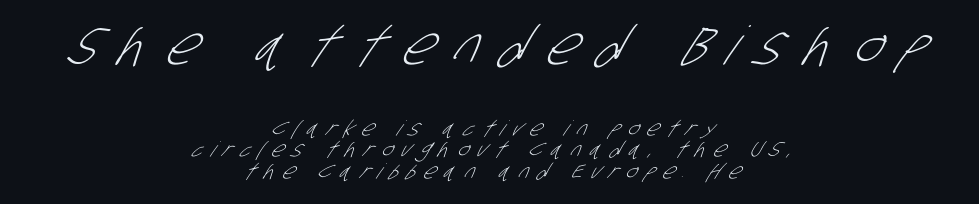
Letters have the restrained weight of plain body copy at most. Proportional: the letters do not fall into vertical columns. Horizontally, the lines are justified to the midpoint only. A student would notice the top passage is typeset larger than what follows.
